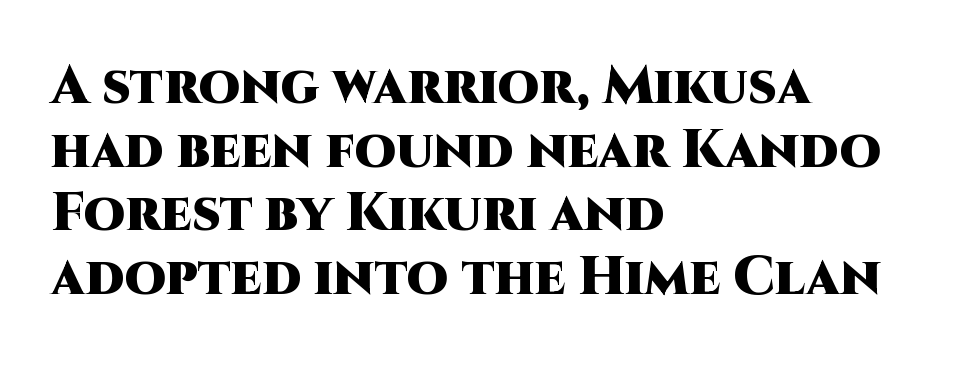
{"serif": "no", "italic": "no", "bold": "yes", "weight": "heavy", "width": "normal", "stroke_contrast": "high", "x_height": "large", "monospaced": "no", "underline": "no", "align": "left", "line_spacing_ratio": 1.2, "letter_spacing": "normal", "letter_spacing_em": 0.0, "glyph_px": 53}
